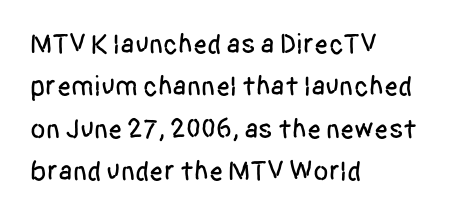
The rows are spaced the way most documents space them. Each letter keeps its own natural width here, so spacing adapts to shape. Check under the words: just untouched page. The letters stand upright; this is a roman face. The typesetter chose a ragged-right arrangement here. Does extra space separate the letters? No, they use regular spacing.
